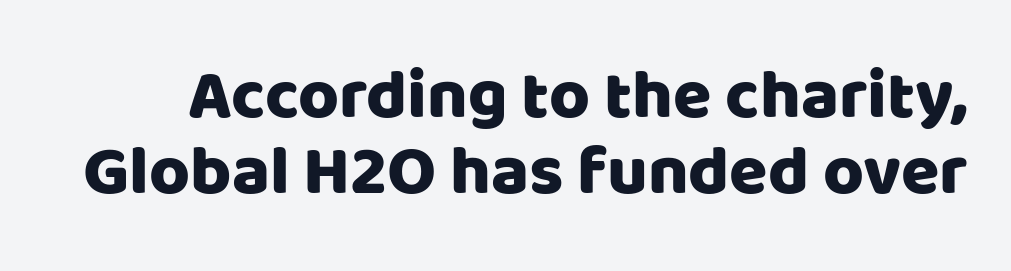
{"serif": "no", "italic": "no", "width": "normal", "stroke_contrast": "low", "x_height": "large", "monospaced": "no", "underline": "no", "line_spacing": "tight", "line_spacing_ratio": 1.08, "letter_spacing": "normal", "letter_spacing_em": 0.0, "glyph_px": 70}
